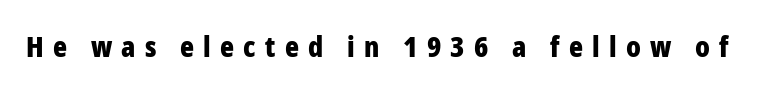
Vertical strokes here are truly vertical. In terms of letterspacing, this is a distinctly airy, spread setting. Looks like regular typesetting: each glyph gets only the width it needs. The specimen omits any rule beneath the text block's lines. Stroke terminals: plain, sans-serif. Strong, thick strokes mark this as bold type.
